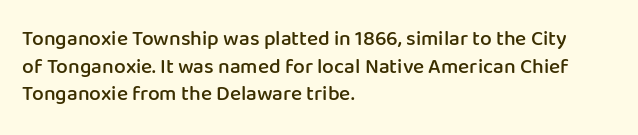
{"italic": "no", "bold": "semi", "underline": "no", "align": "left", "line_spacing": "normal", "line_spacing_ratio": 1.31, "letter_spacing": "normal", "letter_spacing_em": 0.0, "glyph_px": 21}
